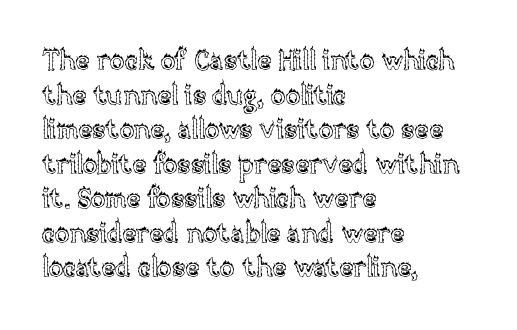
The image shows 27 px text type, upright; set left-aligned, normal line spacing (1.28x), normal letter spacing, not underlined.
